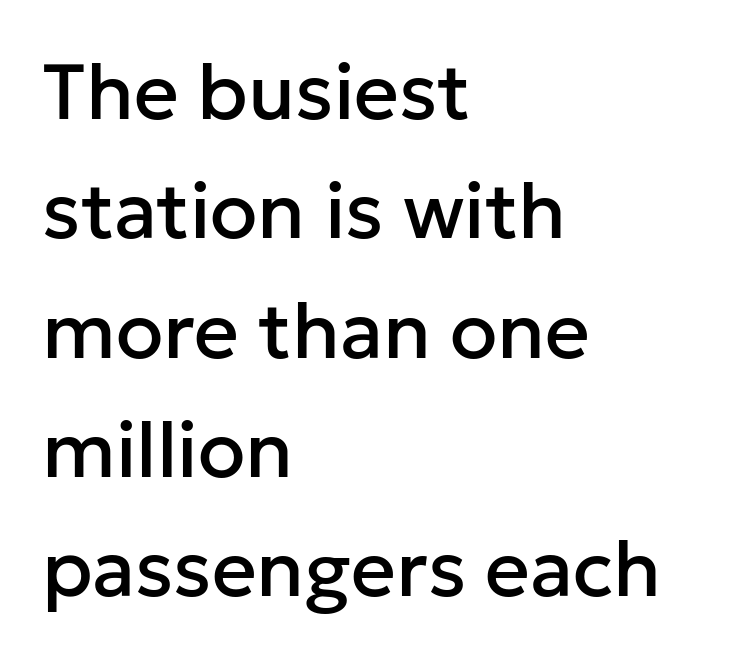
The tracking reads as untouched default to a designer's eye. The letters stand straight up with perfectly vertical stems. The specimen omits any rule beneath the text block's lines. The text was rendered using a sans face with plain stroke endings. Rows of type keep a routine distance in the vertical direction.
